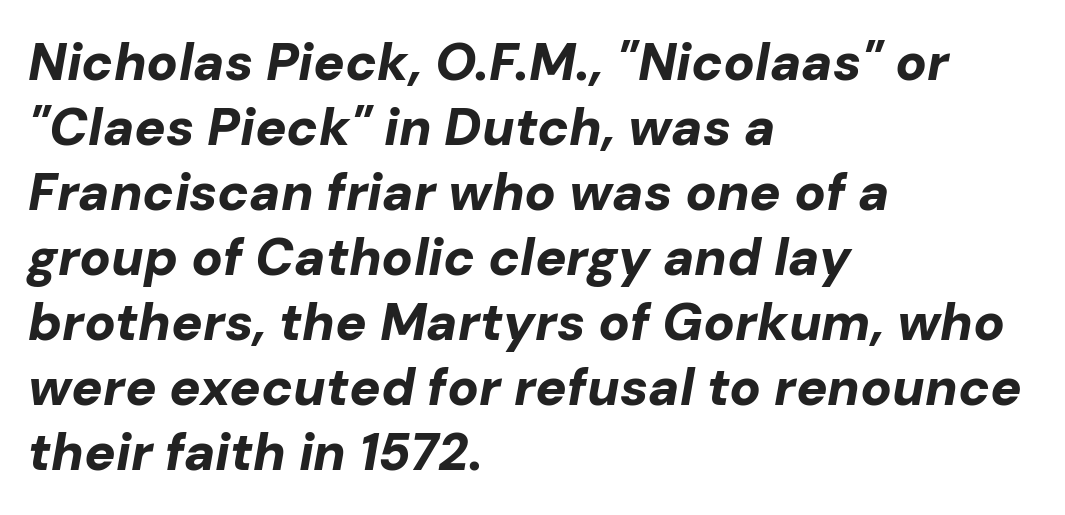
{"italic": "yes", "lean": "right", "slant_degrees": 10, "bold": "yes", "weight": "bold", "width": "normal", "stroke_contrast": "low", "x_height": "medium", "monospaced": "no", "underline": "no", "align": "left", "line_spacing": "normal", "line_spacing_ratio": 1.25, "letter_spacing": "normal", "letter_spacing_em": 0.0, "glyph_px": 52}
